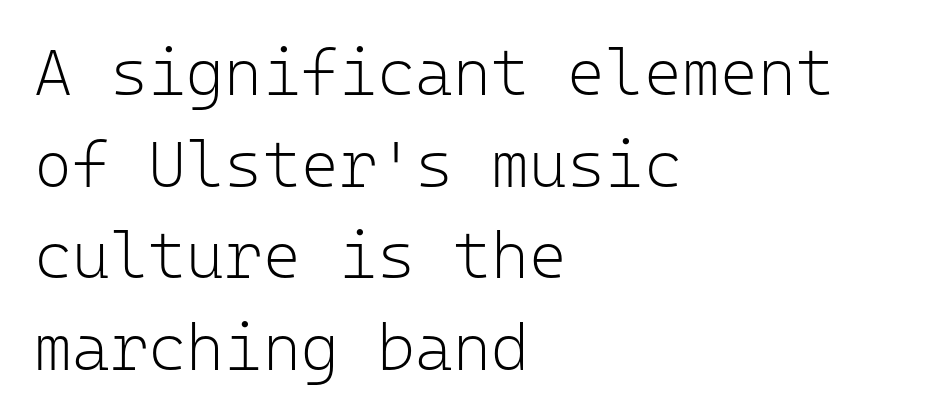
Q: Is the text bold? A: No.
Q: Is the text italic (slanted)? A: No, it is upright.
Q: Is the typeface a serif or a sans-serif typeface? A: Sans-serif.
Q: Is the text underlined? A: No.
Q: How is the paragraph aligned? A: Left-aligned.
Q: Is the spacing between letters normal or unusually wide? A: Normal.
Q: Is the spacing between lines tight, normal or loose? A: Normal.
Q: Width (condensed, normal, or wide)? A: Normal.
Q: Stroke contrast? A: Low.
Q: x-height? A: Medium.
Q: Monospaced? A: Yes.
